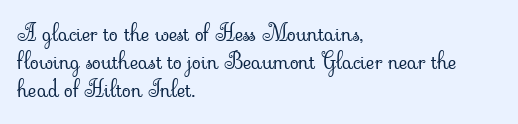
{"italic": "no", "bold": "no", "underline": "no", "align": "left", "line_spacing_ratio": 1.22, "letter_spacing": "normal", "letter_spacing_em": 0.0, "glyph_px": 23}
